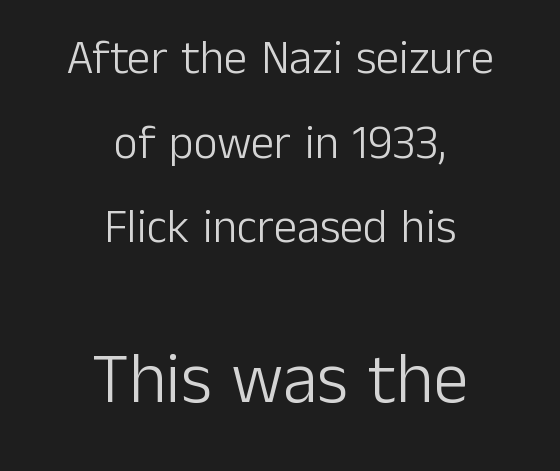
Q: Is the text bold? A: No.
Q: Is the text italic (slanted)? A: No, it is upright.
Q: Is the typeface a serif or a sans-serif typeface? A: Sans-serif.
Q: Is the text underlined? A: No.
Q: How is the paragraph aligned? A: Centered.
Q: Is the spacing between letters normal or unusually wide? A: Normal.
Q: Which block of text is set in a larger size, the first (top) or the second (bottom)? A: The second (bottom) one.
Q: Width (condensed, normal, or wide)? A: Normal.
Q: Stroke contrast? A: Low.
Q: x-height? A: Medium.
Q: Monospaced? A: No.
